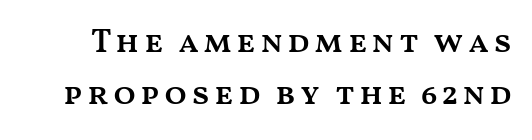
The image shows 33 px semibold, wide type, upright; set normal line spacing (1.59x), not underlined; medium stroke contrast and a medium x-height.
